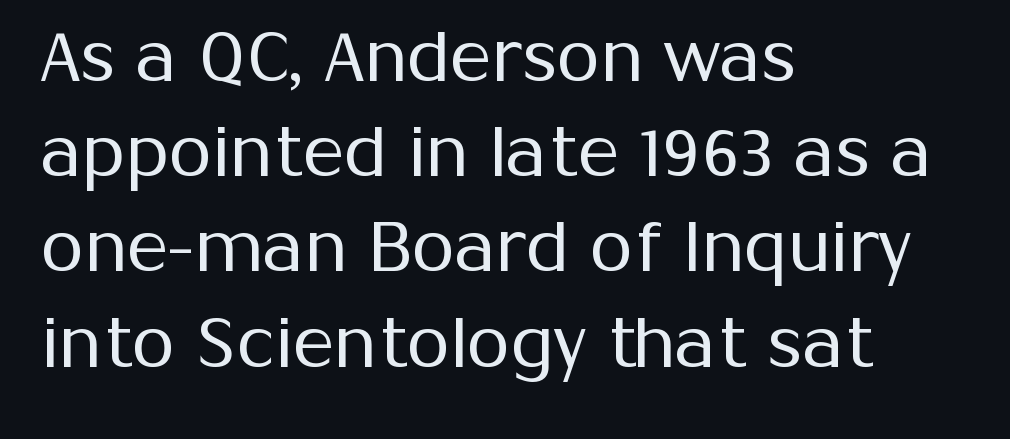
{"serif": "no", "italic": "no", "bold": "no", "weight": "regular", "width": "normal", "stroke_contrast": "medium", "x_height": "medium", "monospaced": "no", "underline": "no", "align": "left", "line_spacing": "normal", "line_spacing_ratio": 1.36, "letter_spacing": "normal", "letter_spacing_em": 0.0, "glyph_px": 70}
